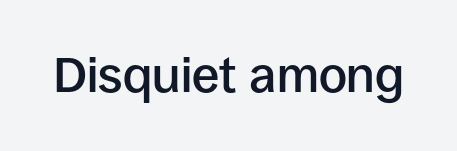
{"serif": "no", "italic": "no", "bold": "semi", "weight": "semibold", "width": "normal", "stroke_contrast": "low", "x_height": "large", "monospaced": "no", "underline": "no", "letter_spacing": "normal", "letter_spacing_em": 0.0, "glyph_px": 49}
